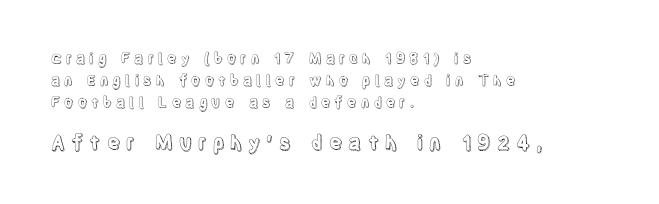
The image shows 20 px text type, upright; set left-aligned, normal line spacing (1.56x), unusually wide letter spacing (+0.29 em), not underlined; the second (bottom) block is 1.43x larger.
